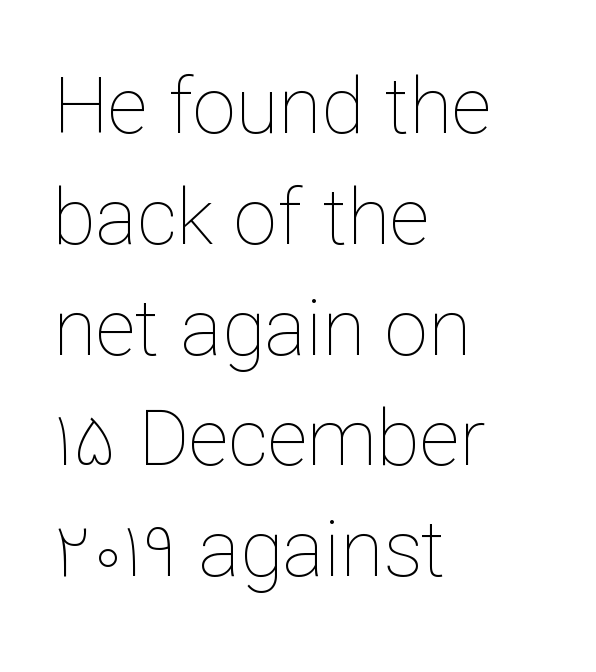
{"italic": "no", "bold": "no", "weight": "thin", "width": "normal", "stroke_contrast": "low", "x_height": "medium", "monospaced": "no", "underline": "no", "align": "left", "line_spacing": "normal", "line_spacing_ratio": 1.42, "letter_spacing": "normal", "letter_spacing_em": 0.0, "glyph_px": 78}
